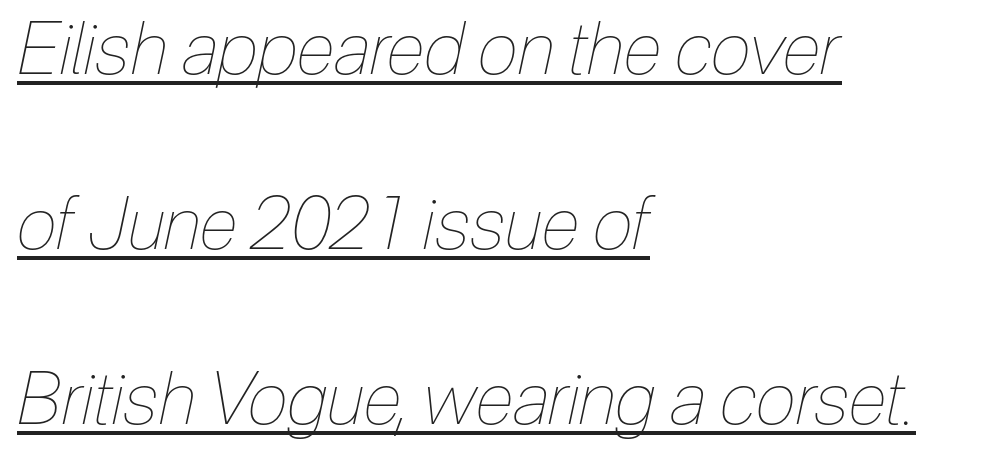
The image shows 73 px thin, condensed type, italic (leaning right); set left-aligned, loose line spacing (2.4x), normal letter spacing, underlined; low stroke contrast and a medium x-height.
